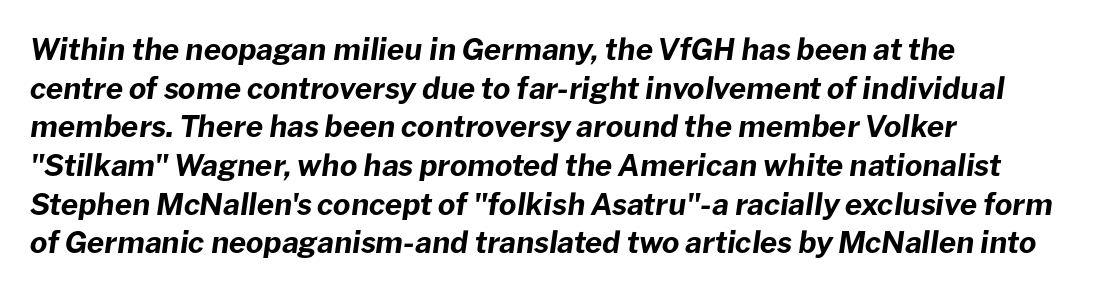
Q: Is the text bold? A: Yes.
Q: Is the text italic (slanted)? A: Yes, it leans right by about 8 degrees.
Q: Is the text underlined? A: No.
Q: How is the paragraph aligned? A: Left-aligned.
Q: Is the spacing between letters normal or unusually wide? A: Normal.
Q: Is the spacing between lines tight, normal or loose? A: Normal.
Q: Width (condensed, normal, or wide)? A: Normal.
Q: Stroke contrast? A: Low.
Q: x-height? A: Medium.
Q: Monospaced? A: No.
